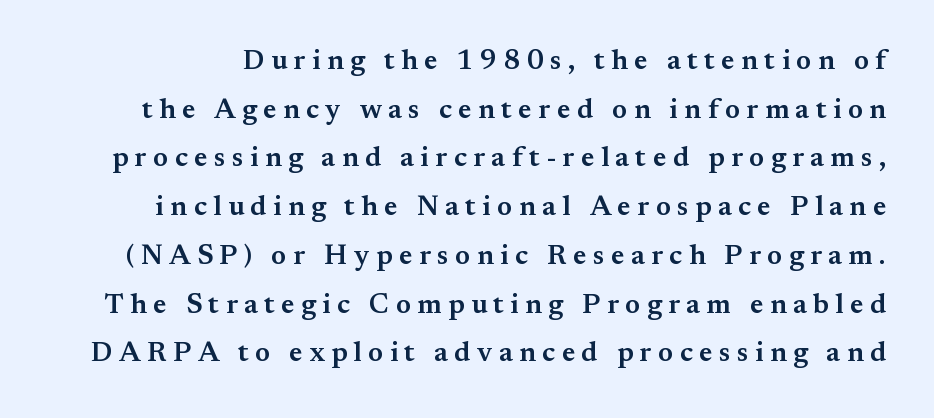
The image shows 28 px semibold serif type, upright; set line spacing 1.74x, unusually wide letter spacing (+0.23 em), not underlined; medium stroke contrast and a small x-height.
